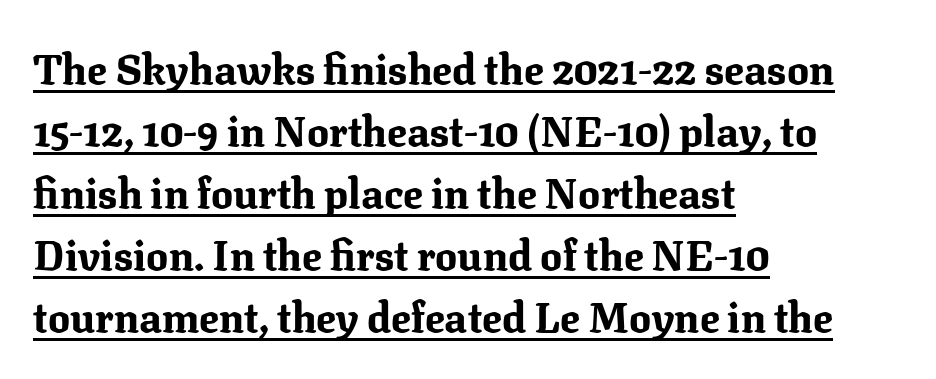
{"serif": "yes", "italic": "no", "bold": "yes", "weight": "bold", "width": "normal", "stroke_contrast": "medium", "x_height": "medium", "monospaced": "no", "underline": "yes", "align": "left", "line_spacing": "normal", "line_spacing_ratio": 1.51, "letter_spacing": "normal", "letter_spacing_em": 0.0, "glyph_px": 41}
